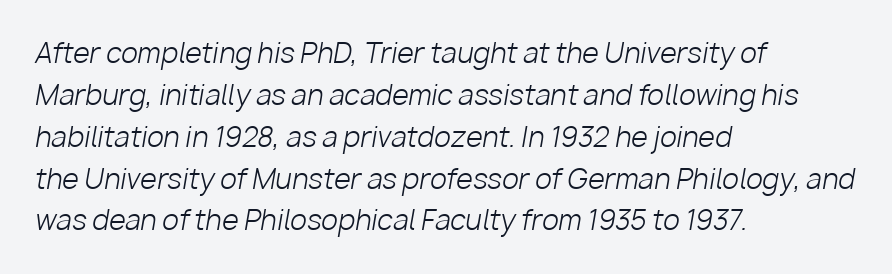
Q: Is the text bold? A: No.
Q: Is the text italic (slanted)? A: Yes, it leans right by about 10 degrees.
Q: Is the text underlined? A: No.
Q: How is the paragraph aligned? A: Left-aligned.
Q: Is the spacing between letters normal or unusually wide? A: Normal.
Q: Is the spacing between lines tight, normal or loose? A: Normal.
